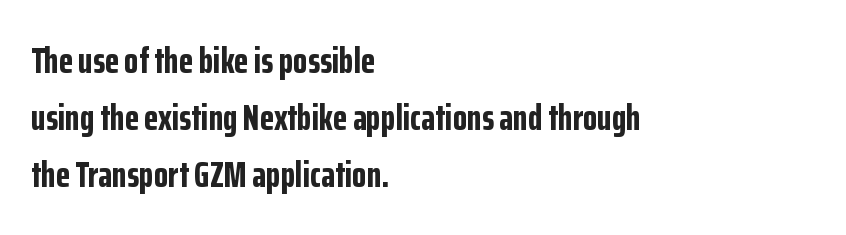
Its strokes are broad and dark, the hallmark of bold type. Is this a sans? Yes — the strokes have no serifs. Is this a fixed-width face? No — the glyphs have proportional, varying widths. These lines stack with their left ends in a neat column. The strip under each line holds only bare page.
